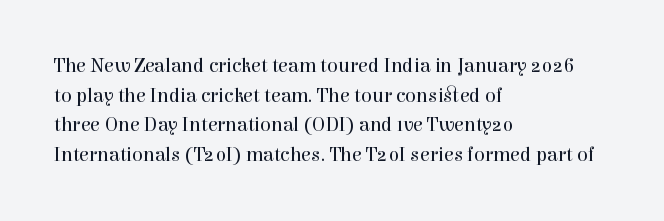
Q: Is the text bold? A: No.
Q: Is the text italic (slanted)? A: No, it is upright.
Q: Is the text underlined? A: No.
Q: How is the paragraph aligned? A: Left-aligned.
Q: Is the spacing between letters normal or unusually wide? A: Normal.
Q: Is the spacing between lines tight, normal or loose? A: Normal.
